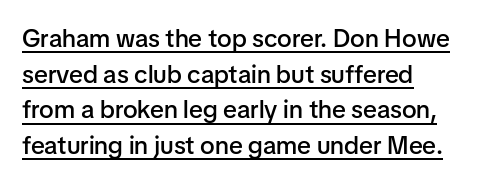
Q: Is the text bold? A: Semi-bold.
Q: Is the text italic (slanted)? A: No, it is upright.
Q: Is the text underlined? A: Yes.
Q: How is the paragraph aligned? A: Left-aligned.
Q: Is the spacing between letters normal or unusually wide? A: Normal.
Q: Is the spacing between lines tight, normal or loose? A: Normal.
